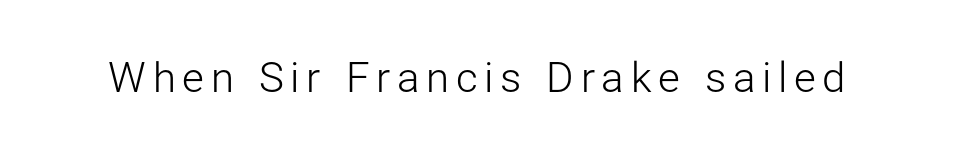
Q: Is the text bold? A: No.
Q: Is the text italic (slanted)? A: No, it is upright.
Q: Is the typeface a serif or a sans-serif typeface? A: Sans-serif.
Q: Is the text underlined? A: No.
Q: Width (condensed, normal, or wide)? A: Normal.
Q: Stroke contrast? A: Low.
Q: x-height? A: Medium.
Q: Monospaced? A: No.
